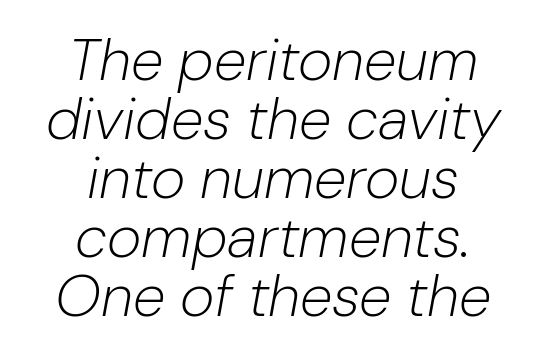
A light-to-regular cut is what we see here. This sample has the flowing, uneven cadence of proportional lettering. The face used here is rendered with its standard letterfit. This is oblique type, the kind used for emphasis or titles. Typeset on center — no edge is straight. Each new line begins almost immediately beneath the previous one.
